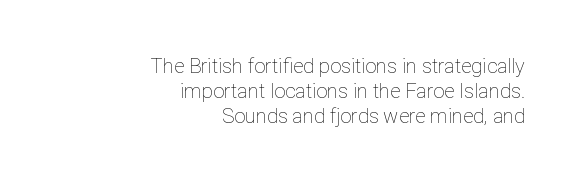
The image shows 20 px text type, upright; set right-aligned, normal line spacing (1.25x), normal letter spacing, not underlined.
